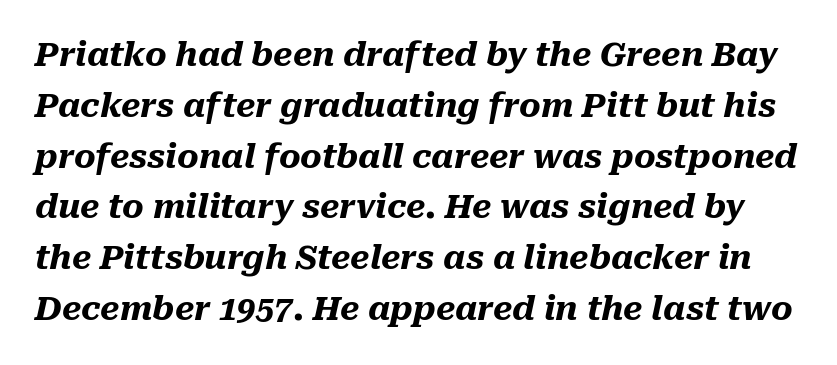
Q: Is the text bold? A: Yes.
Q: Is the text italic (slanted)? A: Yes, it leans right by about 10 degrees.
Q: Is the text underlined? A: No.
Q: Is the spacing between letters normal or unusually wide? A: Normal.
Q: Is the spacing between lines tight, normal or loose? A: Normal.
Q: Width (condensed, normal, or wide)? A: Normal.
Q: Stroke contrast? A: Medium.
Q: x-height? A: Medium.
Q: Monospaced? A: No.
